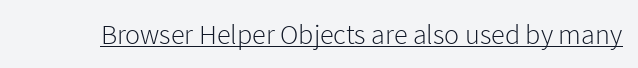
{"serif": "no", "italic": "no", "bold": "no", "weight": "light", "width": "normal", "stroke_contrast": "low", "x_height": "medium", "monospaced": "no", "underline": "yes", "letter_spacing": "normal", "letter_spacing_em": 0.0, "glyph_px": 28}
